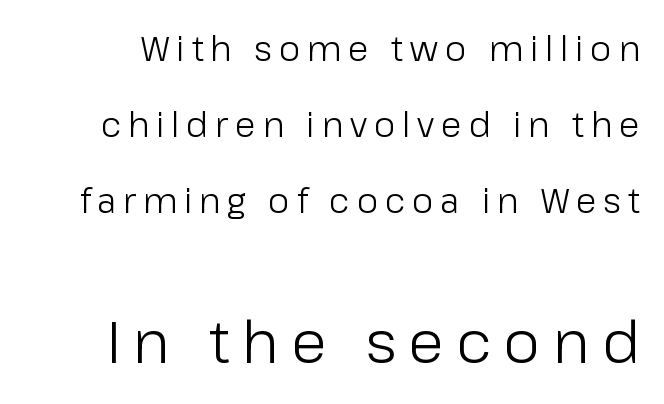
The image shows 59 px light sans-serif type, upright; set loose line spacing (2.23x), unusually wide letter spacing (+0.2 em), not underlined; the second (bottom) block is 1.74x larger; low stroke contrast and a medium x-height.
